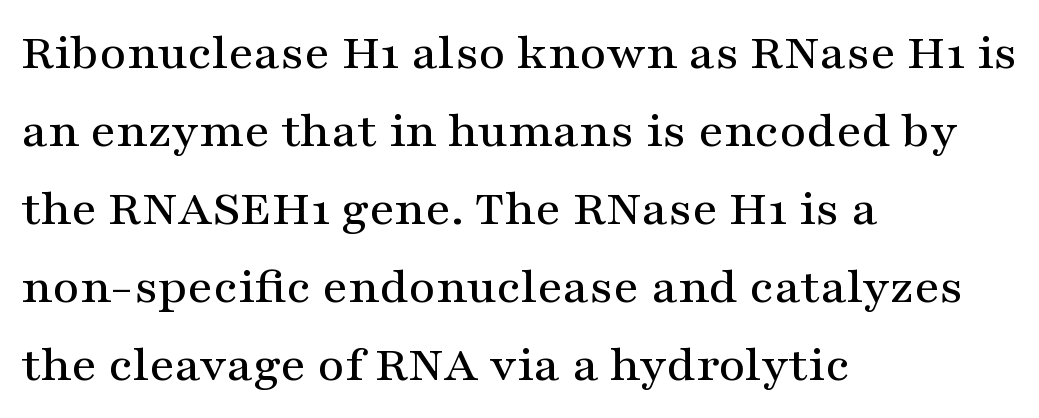
Q: Is the text italic (slanted)? A: No, it is upright.
Q: Is the typeface a serif or a sans-serif typeface? A: Serif.
Q: Is the text underlined? A: No.
Q: How is the paragraph aligned? A: Left-aligned.
Q: Is the spacing between letters normal or unusually wide? A: Normal.
Q: Is the spacing between lines tight, normal or loose? A: Normal.
Q: Width (condensed, normal, or wide)? A: Wide.
Q: Stroke contrast? A: Medium.
Q: x-height? A: Medium.
Q: Monospaced? A: No.
